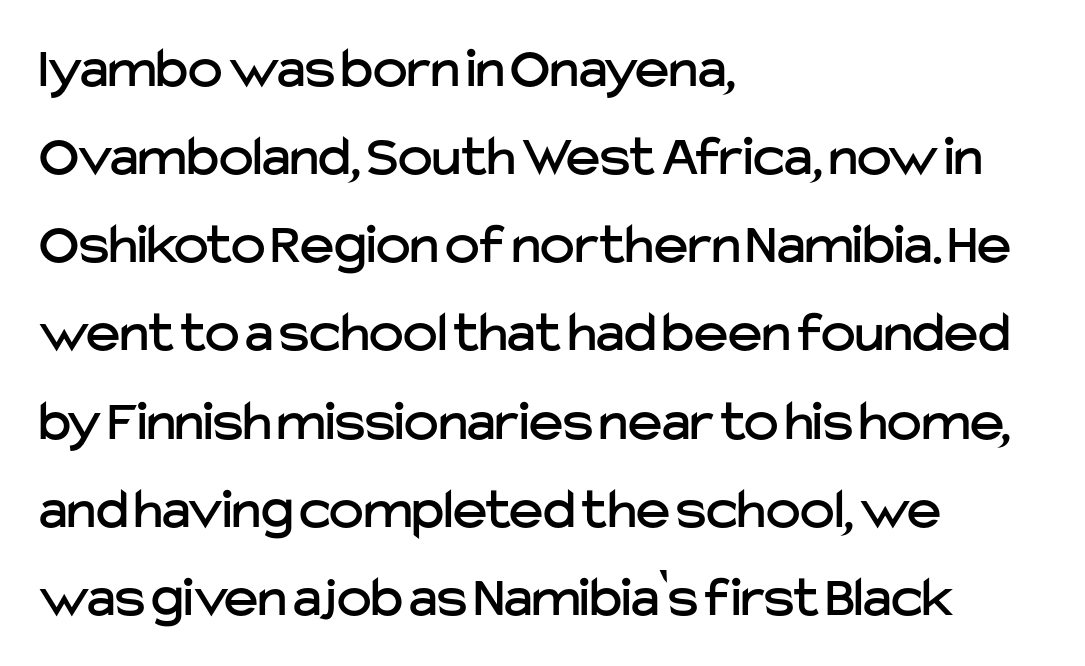
{"serif": "no", "italic": "no", "width": "normal", "stroke_contrast": "low", "x_height": "medium", "monospaced": "no", "underline": "no", "align": "left", "line_spacing": "normal", "line_spacing_ratio": 1.52, "letter_spacing": "normal", "letter_spacing_em": 0.0, "glyph_px": 58}
